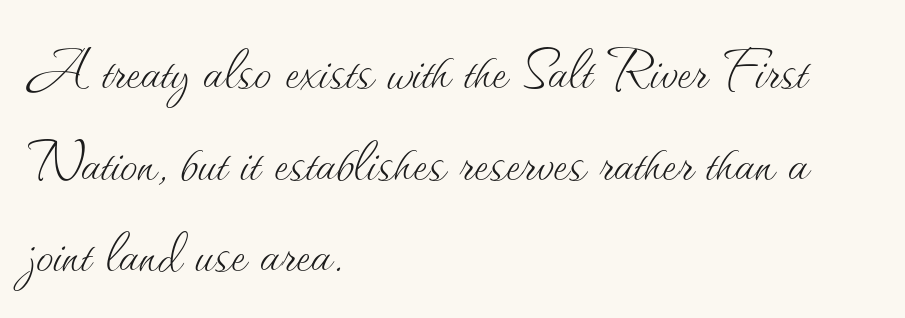
{"bold": "no", "weight": "thin", "width": "normal", "stroke_contrast": "medium", "x_height": "small", "monospaced": "no", "underline": "no", "align": "left", "line_spacing": "normal", "line_spacing_ratio": 1.31, "letter_spacing": "normal", "letter_spacing_em": 0.0, "glyph_px": 70}
